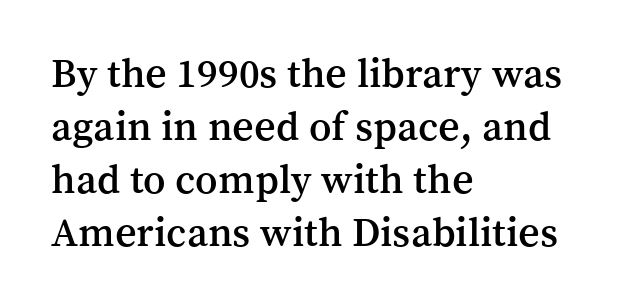
The image shows 42 px serif type, upright; set left-aligned, normal line spacing (1.26x), normal letter spacing, not underlined; medium stroke contrast and a medium x-height.
